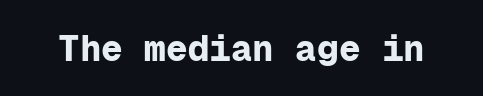
Students, note that the glyphs here touch the page at normal intervals. A roman cut, with each character standing at attention. A typesetter would label this face a sans. The gap between lines stays unmarked.
